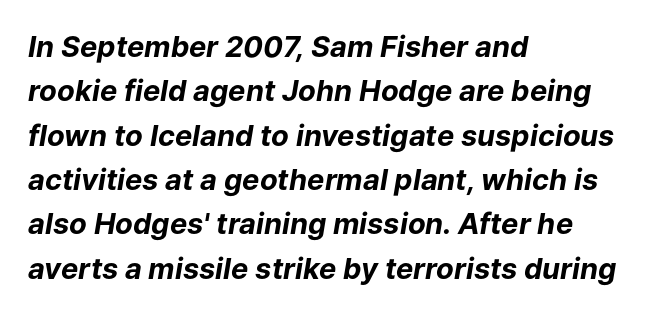
{"italic": "yes", "lean": "right", "slant_degrees": 9, "bold": "yes", "weight": "bold", "width": "normal", "stroke_contrast": "low", "x_height": "medium", "monospaced": "no", "underline": "no", "align": "left", "line_spacing": "normal", "line_spacing_ratio": 1.53, "letter_spacing": "normal", "letter_spacing_em": 0.0, "glyph_px": 29}
